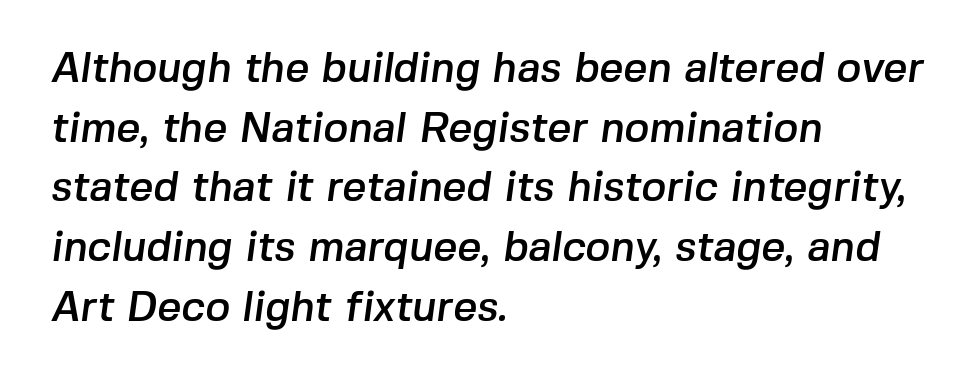
Q: Is the typeface a serif or a sans-serif typeface? A: Sans-serif.
Q: Is the text underlined? A: No.
Q: How is the paragraph aligned? A: Left-aligned.
Q: Is the spacing between letters normal or unusually wide? A: Normal.
Q: Is the spacing between lines tight, normal or loose? A: Normal.
Q: Width (condensed, normal, or wide)? A: Normal.
Q: Stroke contrast? A: Low.
Q: x-height? A: Medium.
Q: Monospaced? A: No.
